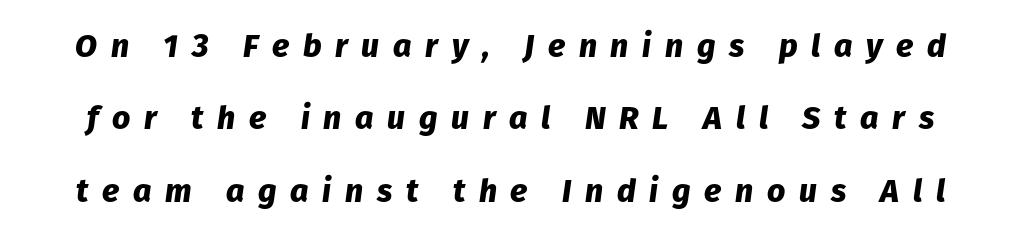
The image shows 32 px heavy type, italic (leaning right); set loose line spacing (2.26x), unusually wide letter spacing (+0.43 em), not underlined; low stroke contrast and a medium x-height.
